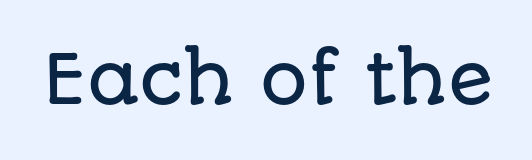
The image shows 67 px sans-serif type, upright; set normal letter spacing, not underlined; low stroke contrast and a large x-height.
